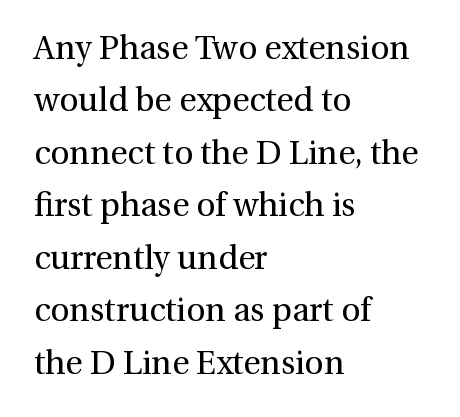
The image shows 33 px regular-weight serif type, upright; set left-aligned, normal line spacing (1.59x), normal letter spacing, not underlined; medium stroke contrast and a medium x-height.
